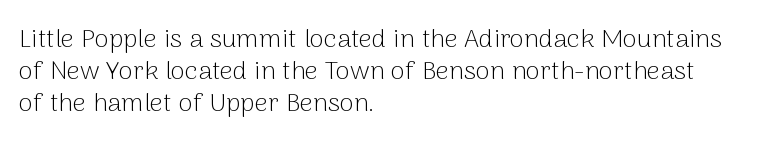
No letter is thick-stroked: the sample isn't bold. The lettering stays uniformly vertical, giving the passage a roman look. This sample uses plain, unmodified letter spacing. These lines stack with their left ends in a neat column. The gap between lines stays unmarked.
